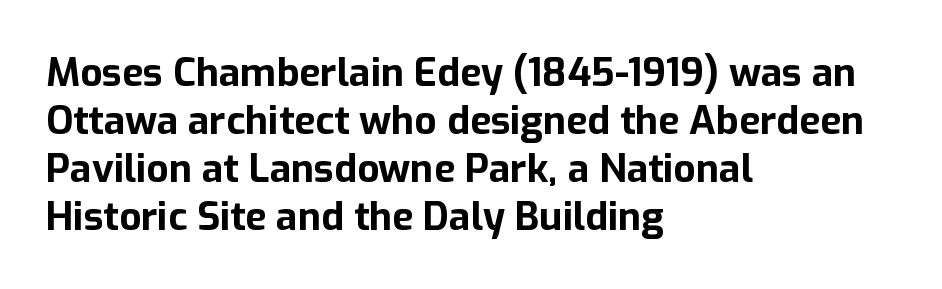
{"serif": "no", "italic": "no", "bold": "yes", "weight": "bold", "width": "normal", "stroke_contrast": "low", "x_height": "medium", "monospaced": "no", "underline": "no", "align": "left", "line_spacing_ratio": 1.23, "letter_spacing": "normal", "letter_spacing_em": 0.0, "glyph_px": 39}
